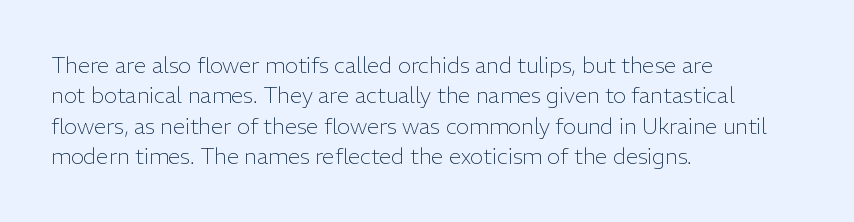
Q: Is the text bold? A: No.
Q: Is the text italic (slanted)? A: No, it is upright.
Q: Is the text underlined? A: No.
Q: How is the paragraph aligned? A: Left-aligned.
Q: Is the spacing between letters normal or unusually wide? A: Normal.
Q: Is the spacing between lines tight, normal or loose? A: Normal.
